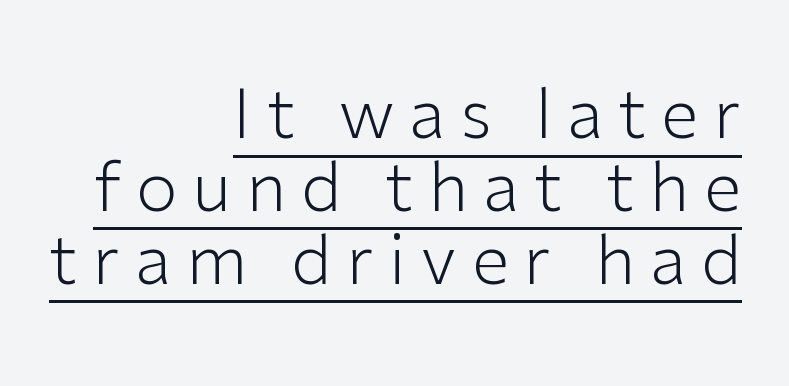
In terms of letterspacing, this is a distinctly airy, spread setting. It's the straight-up-and-down kind of type. The block of text is dense from top to bottom, with scant space between rows. Has an underline been added? It has. The rendering uses natural spacing where letterforms have individual widths.
